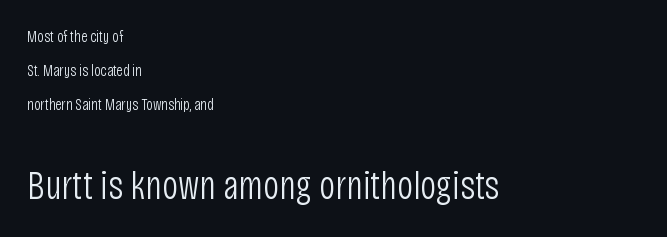
The zone under the glyphs is completely vacant. Nope, no serifs anywhere on these letters. Unlike italic type, these characters show no tilt at all. Do the characters align in a grid? No, the font is proportional. This sample trades compactness for vertical openness between lines. Stems and bowls with no extra thickness — not bold.
